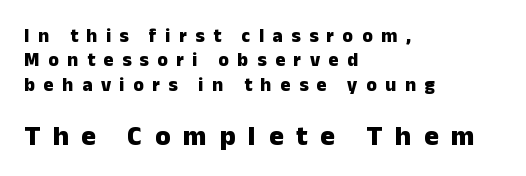
The image shows 28 px heavy sans-serif type, upright; set left-aligned, normal line spacing (1.28x), unusually wide letter spacing (+0.45 em), not underlined; the second (bottom) block is 1.47x larger; low stroke contrast and a medium x-height.
